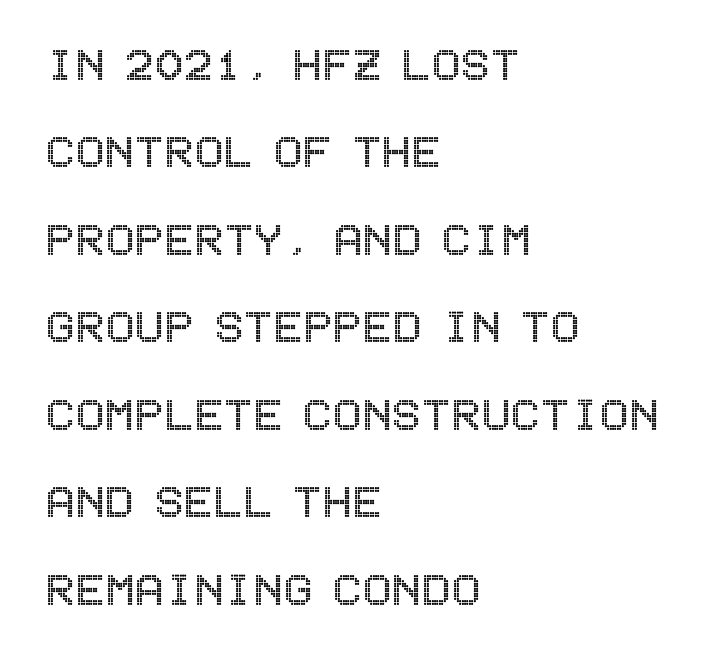
{"italic": "no", "width": "condensed", "x_height": "large", "underline": "no", "align": "left", "line_spacing": "normal", "line_spacing_ratio": 1.59, "letter_spacing": "normal", "letter_spacing_em": 0.0, "glyph_px": 55}
